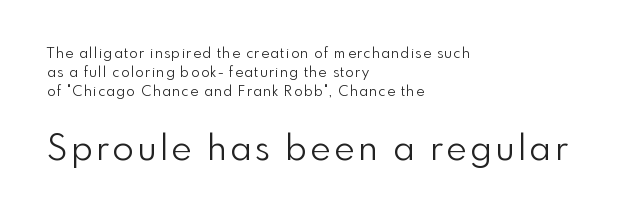
The image shows 35 px light sans-serif type, upright; set left-aligned, normal line spacing (1.35x), not underlined; the second (bottom) block is 2.5x larger; a small x-height.
